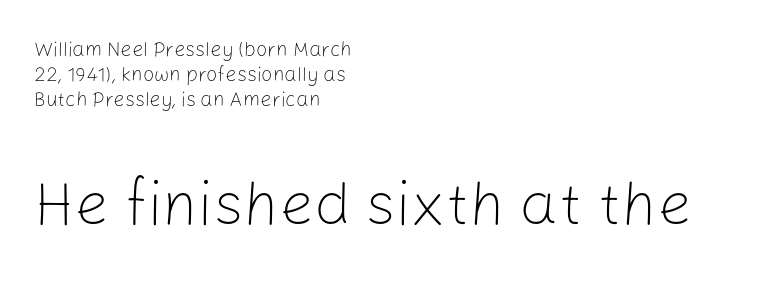
{"serif": "no", "italic": "no", "bold": "no", "weight": "light", "width": "normal", "stroke_contrast": "low", "x_height": "medium", "monospaced": "no", "underline": "no", "align": "left", "line_spacing": "normal", "line_spacing_ratio": 1.26, "letter_spacing": "normal", "letter_spacing_em": 0.0, "larger_block": "second", "size_ratio": 3.05, "glyph_px": 61}
